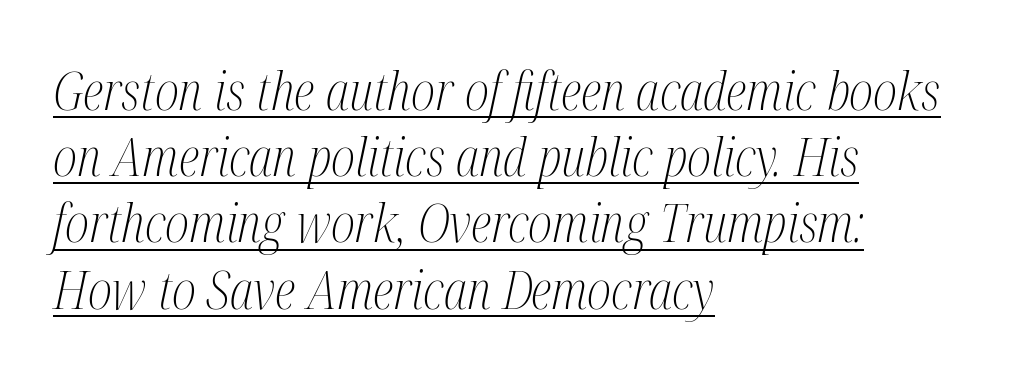
{"serif": "yes", "italic": "yes", "lean": "right", "slant_degrees": 12, "bold": "no", "weight": "light", "width": "condensed", "stroke_contrast": "medium", "x_height": "medium", "monospaced": "no", "underline": "yes", "align": "left", "line_spacing": "normal", "line_spacing_ratio": 1.25, "letter_spacing": "normal", "letter_spacing_em": 0.0, "glyph_px": 53}
